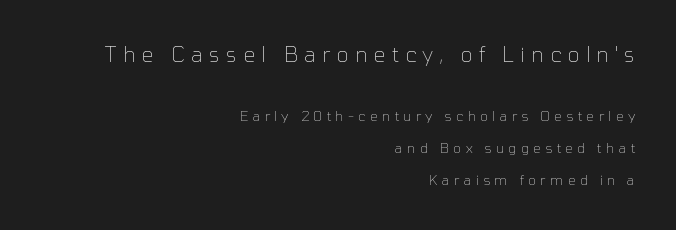
Each new line begins a long way beneath the previous one. Bigger letters appear in the top chunk; the bottom chunk is reduced. Only glyphs here, with clear space below each row. The tracking jumps out immediately: characters are airy and widely separated. This rendering uses right alignment, leaving the left contour irregular. Is there any slant? The stems are plumb.
